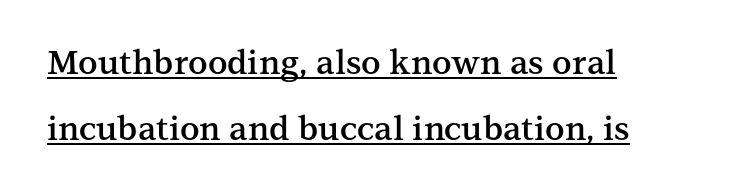
Q: Is the text bold? A: Semi-bold.
Q: Is the text italic (slanted)? A: No, it is upright.
Q: Is the typeface a serif or a sans-serif typeface? A: Serif.
Q: Is the text underlined? A: Yes.
Q: How is the paragraph aligned? A: Left-aligned.
Q: Is the spacing between letters normal or unusually wide? A: Normal.
Q: Is the spacing between lines tight, normal or loose? A: Loose.
Q: Width (condensed, normal, or wide)? A: Normal.
Q: Stroke contrast? A: Medium.
Q: x-height? A: Medium.
Q: Monospaced? A: No.
